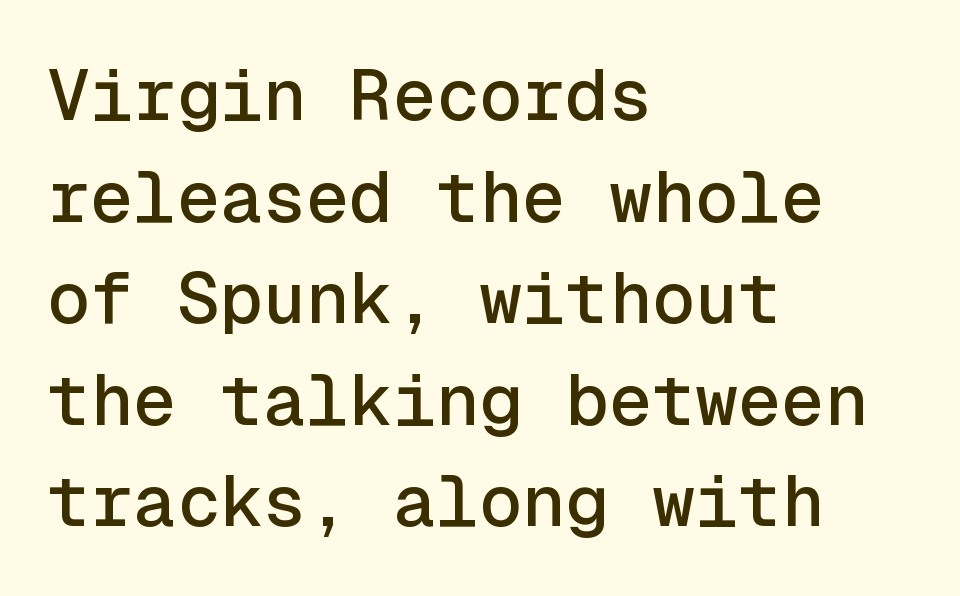
The image shows 72 px sans-serif type, upright, monospaced; set left-aligned, normal line spacing (1.41x), normal letter spacing, not underlined; a medium x-height.
